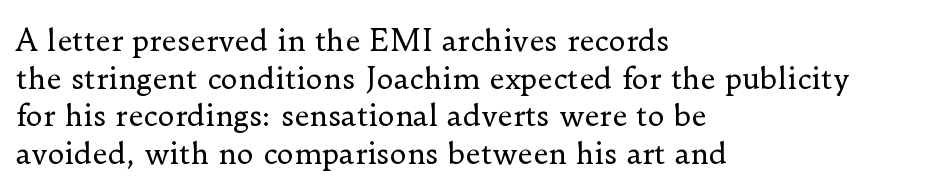
{"serif": "yes", "italic": "no", "bold": "no", "weight": "regular", "width": "normal", "stroke_contrast": "low", "x_height": "small", "monospaced": "no", "underline": "no", "align": "left", "line_spacing": "normal", "line_spacing_ratio": 1.3, "letter_spacing": "normal", "letter_spacing_em": 0.0, "glyph_px": 29}
